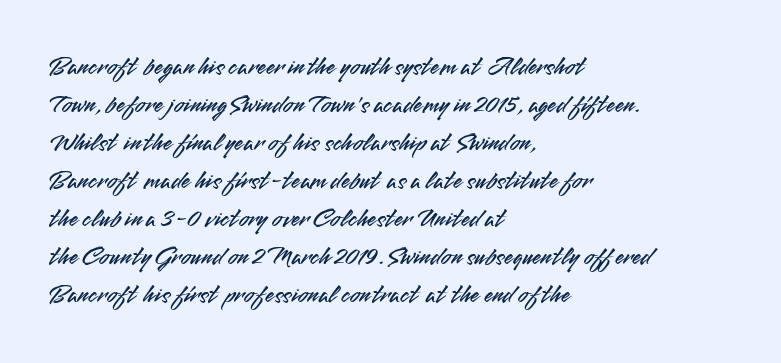
The image shows 26 px text type; set left-aligned, normal line spacing (1.46x), normal letter spacing, not underlined.
